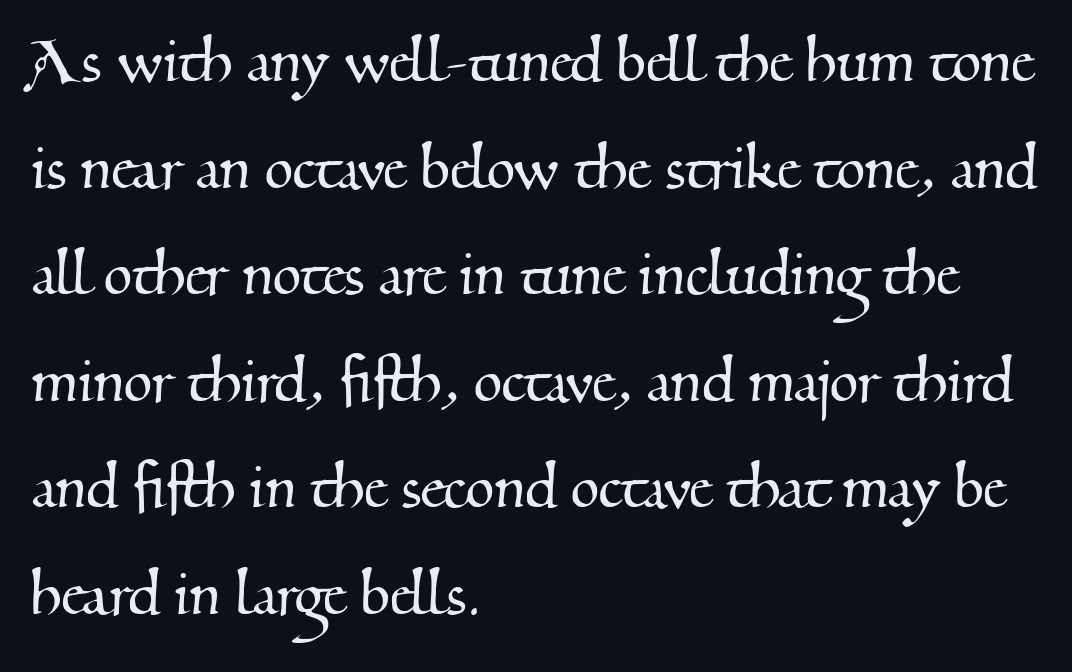
Default kerning and tracking; the words read as compact shapes. Font category for this specimen: serif. Compared with typical paragraphs, the rows here are spaced about the same. The lines in this sample share a left origin and differ only in where they stop.
